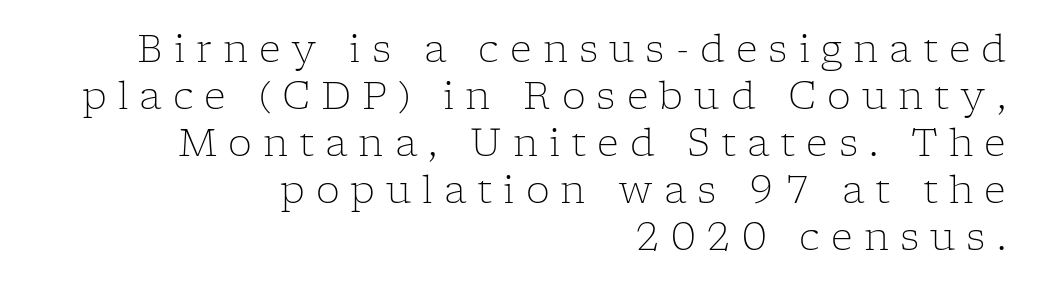
Q: Is the text bold? A: No.
Q: Is the text italic (slanted)? A: No, it is upright.
Q: Is the typeface a serif or a sans-serif typeface? A: Serif.
Q: Is the text underlined? A: No.
Q: How is the paragraph aligned? A: Right-aligned.
Q: Is the spacing between letters normal or unusually wide? A: Unusually wide.
Q: Width (condensed, normal, or wide)? A: Normal.
Q: Stroke contrast? A: Low.
Q: x-height? A: Medium.
Q: Monospaced? A: No.
